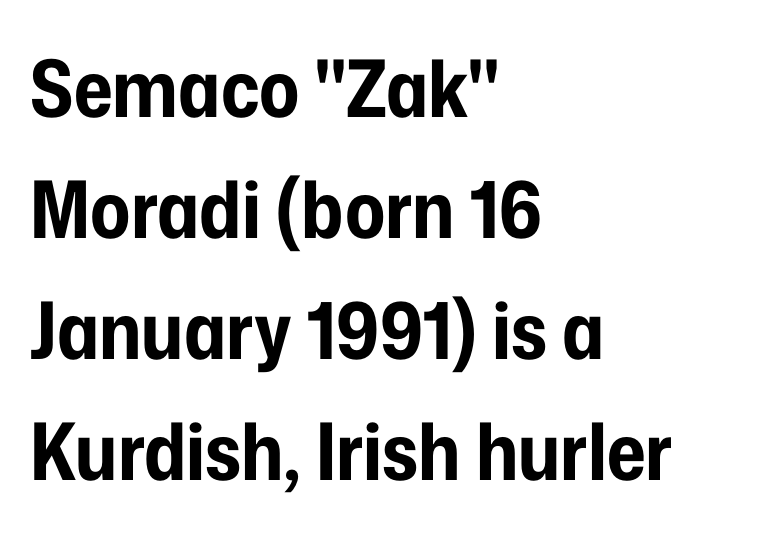
The passage shown is typed in a proportional face where columns would drift. Every letter is thick-stroked: bold, no question. Quick note: underline off. Quick note: interline space is typical.
